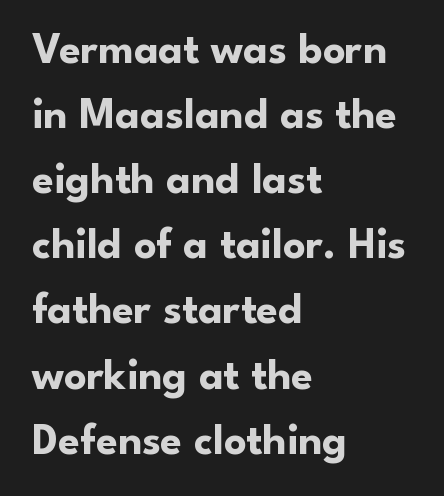
{"serif": "no", "italic": "no", "bold": "yes", "weight": "bold", "width": "normal", "stroke_contrast": "low", "x_height": "small", "monospaced": "no", "underline": "no", "align": "left", "line_spacing": "normal", "line_spacing_ratio": 1.48, "letter_spacing": "normal", "letter_spacing_em": 0.0, "glyph_px": 44}
